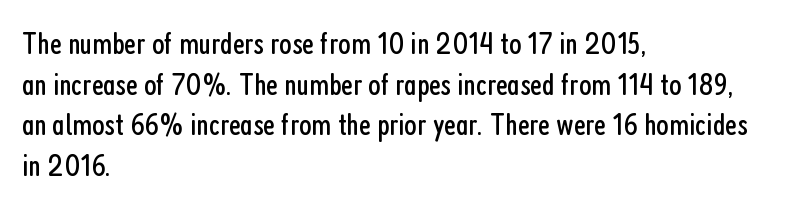
Q: Is the text bold? A: No.
Q: Is the text italic (slanted)? A: No, it is upright.
Q: Is the typeface a serif or a sans-serif typeface? A: Sans-serif.
Q: Is the text underlined? A: No.
Q: How is the paragraph aligned? A: Left-aligned.
Q: Is the spacing between letters normal or unusually wide? A: Normal.
Q: Is the spacing between lines tight, normal or loose? A: Normal.
Q: Width (condensed, normal, or wide)? A: Condensed.
Q: Stroke contrast? A: Low.
Q: x-height? A: Medium.
Q: Monospaced? A: No.
